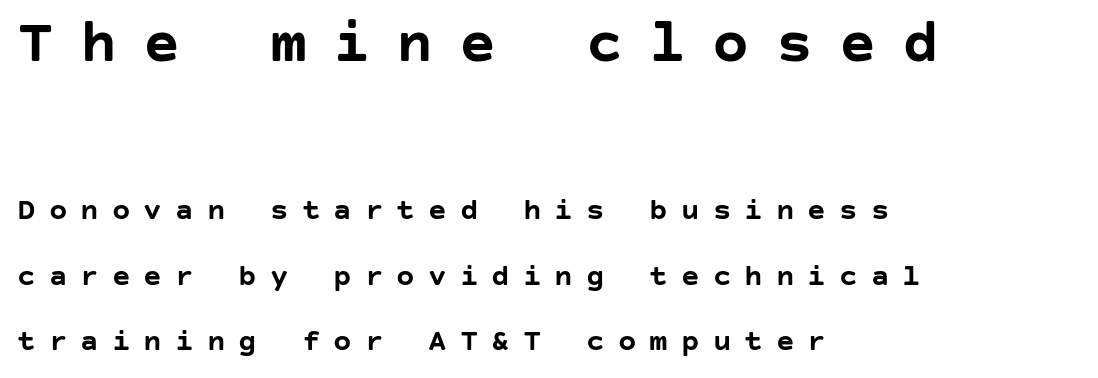
{"serif": "no", "italic": "no", "bold": "yes", "weight": "semibold", "width": "normal", "stroke_contrast": "low", "x_height": "large", "underline": "no", "align": "left", "line_spacing": "loose", "line_spacing_ratio": 2.11, "letter_spacing": "wide", "letter_spacing_em": 0.42, "larger_block": "first", "size_ratio": 2.0, "glyph_px": 62}
